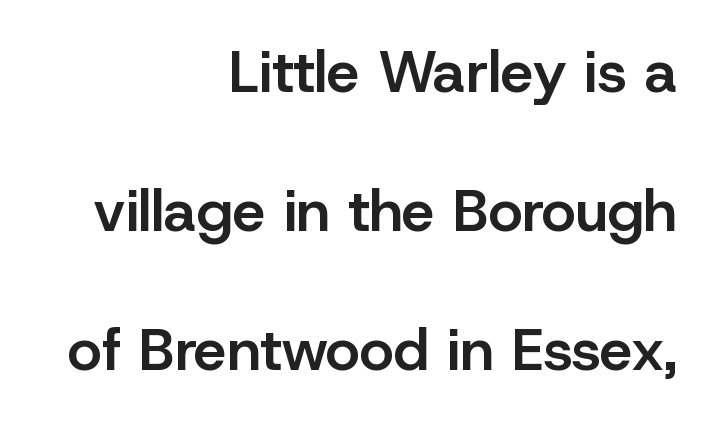
Q: Is the text bold? A: Semi-bold.
Q: Is the text italic (slanted)? A: No, it is upright.
Q: Is the typeface a serif or a sans-serif typeface? A: Sans-serif.
Q: Is the text underlined? A: No.
Q: How is the paragraph aligned? A: Right-aligned.
Q: Is the spacing between letters normal or unusually wide? A: Normal.
Q: Is the spacing between lines tight, normal or loose? A: Loose.
Q: Width (condensed, normal, or wide)? A: Normal.
Q: Stroke contrast? A: Low.
Q: x-height? A: Medium.
Q: Monospaced? A: No.
